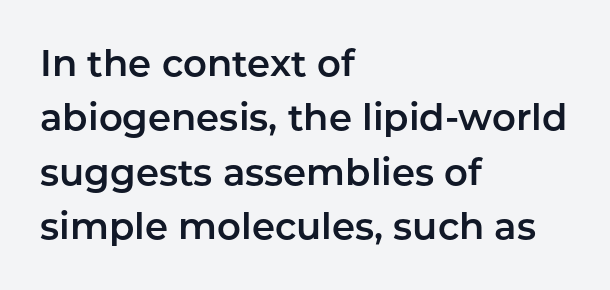
A roman cut, with each character standing at attention. Interline gaps are of average width in this sample. What kind of face is this? One without serifs — a sans. These lines are rendered in a variable-pitch font. Rule under the text: the space is simply empty.
